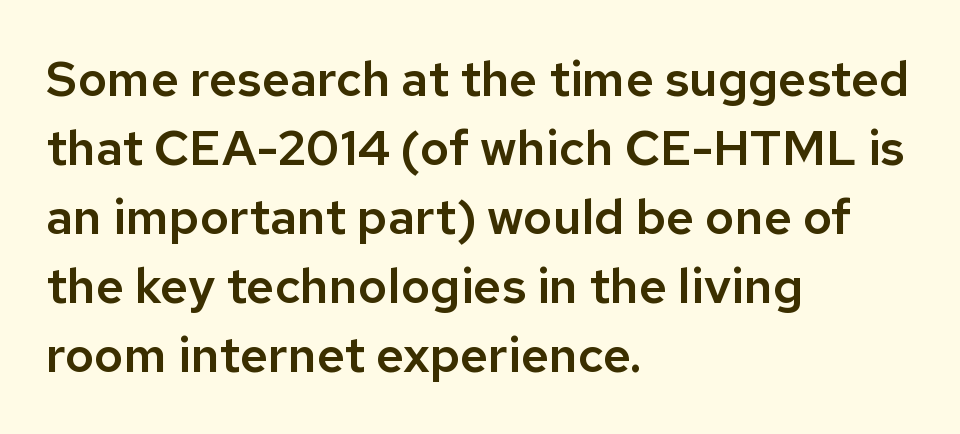
{"serif": "no", "italic": "no", "width": "normal", "stroke_contrast": "low", "x_height": "medium", "monospaced": "no", "underline": "no", "align": "left", "line_spacing": "normal", "line_spacing_ratio": 1.41, "letter_spacing": "normal", "letter_spacing_em": 0.0, "glyph_px": 49}
